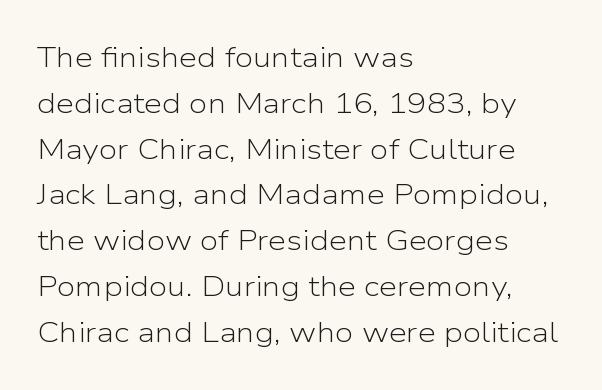
{"serif": "no", "italic": "no", "bold": "no", "weight": "light", "width": "normal", "stroke_contrast": "low", "x_height": "medium", "monospaced": "no", "underline": "no", "align": "left", "line_spacing": "normal", "line_spacing_ratio": 1.58, "letter_spacing": "normal", "letter_spacing_em": 0.0, "glyph_px": 29}
